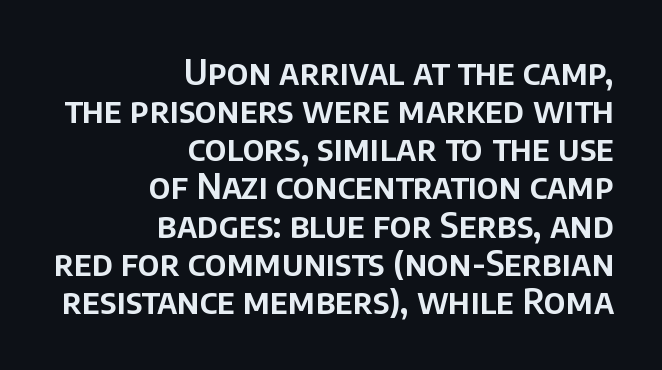
Line spacing here is tight. Casual observation: everything's shoved over to the right. A clean baseline with only descenders dipping below it. Tracking value appears to be zero — textbook default spacing. Italic? Not at all — the glyphs are vertical. These lines are rendered in a variable-pitch font.
